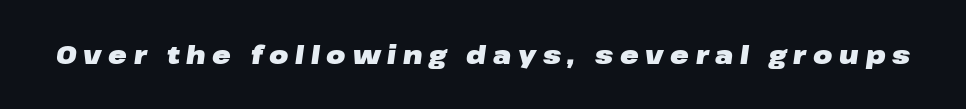
{"italic": "yes", "lean": "right", "slant_degrees": 8, "bold": "yes", "underline": "no", "letter_spacing": "wide", "letter_spacing_em": 0.27, "glyph_px": 25}
